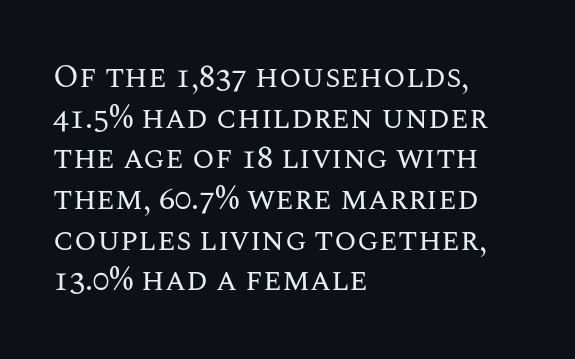
Q: Is the text bold? A: No.
Q: Is the text italic (slanted)? A: No, it is upright.
Q: Is the text underlined? A: No.
Q: How is the paragraph aligned? A: Left-aligned.
Q: Is the spacing between letters normal or unusually wide? A: Normal.
Q: Is the spacing between lines tight, normal or loose? A: Normal.
Q: Width (condensed, normal, or wide)? A: Normal.
Q: Stroke contrast? A: Medium.
Q: x-height? A: Large.
Q: Monospaced? A: No.
